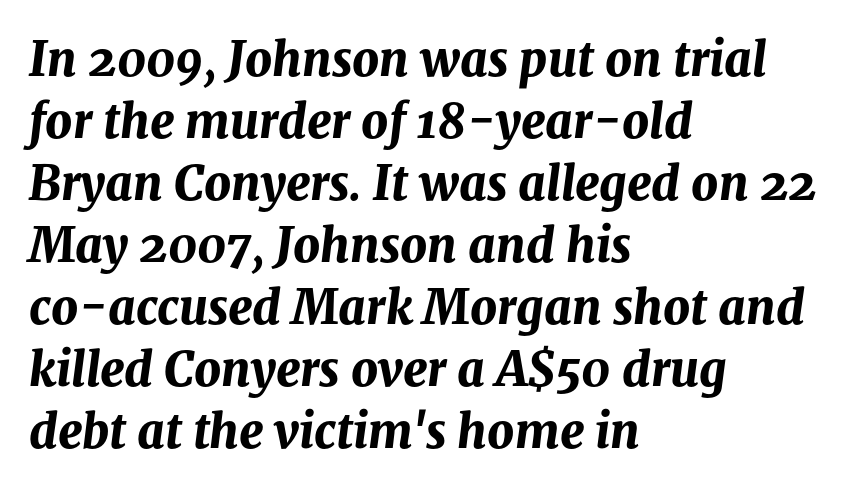
Q: Is the text bold? A: Yes.
Q: Is the text italic (slanted)? A: Yes, it leans right by about 8 degrees.
Q: Is the text underlined? A: No.
Q: How is the paragraph aligned? A: Left-aligned.
Q: Is the spacing between letters normal or unusually wide? A: Normal.
Q: Is the spacing between lines tight, normal or loose? A: Normal.
Q: Width (condensed, normal, or wide)? A: Normal.
Q: Stroke contrast? A: Medium.
Q: x-height? A: Medium.
Q: Monospaced? A: No.
